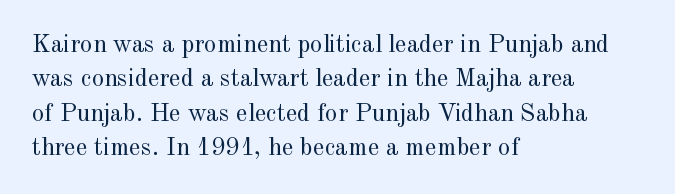
{"italic": "no", "bold": "no", "underline": "no", "align": "left", "line_spacing": "normal", "line_spacing_ratio": 1.38, "letter_spacing": "normal", "letter_spacing_em": 0.0, "glyph_px": 25}
